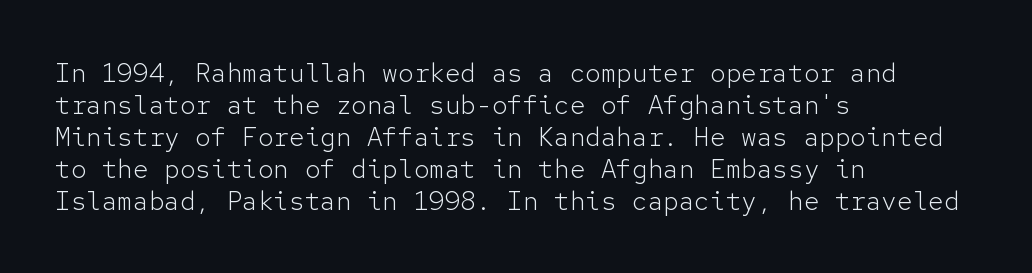
{"italic": "no", "bold": "no", "underline": "no", "align": "left", "line_spacing_ratio": 1.23, "letter_spacing": "normal", "letter_spacing_em": 0.0, "glyph_px": 26}
